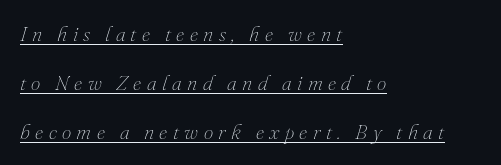
Q: Is the text bold? A: No.
Q: Is the text italic (slanted)? A: Yes, it leans right by about 16 degrees.
Q: Is the text underlined? A: Yes.
Q: How is the paragraph aligned? A: Left-aligned.
Q: Is the spacing between letters normal or unusually wide? A: Unusually wide.
Q: Is the spacing between lines tight, normal or loose? A: Loose.
